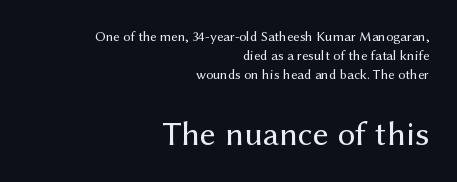
Q: Is the text bold? A: No.
Q: Is the text italic (slanted)? A: No, it is upright.
Q: Is the typeface a serif or a sans-serif typeface? A: Sans-serif.
Q: Is the text underlined? A: No.
Q: How is the paragraph aligned? A: Right-aligned.
Q: Is the spacing between letters normal or unusually wide? A: Normal.
Q: Is the spacing between lines tight, normal or loose? A: Normal.
Q: Which block of text is set in a larger size, the first (top) or the second (bottom)? A: The second (bottom) one.
Q: Width (condensed, normal, or wide)? A: Normal.
Q: Stroke contrast? A: Medium.
Q: x-height? A: Medium.
Q: Monospaced? A: No.
